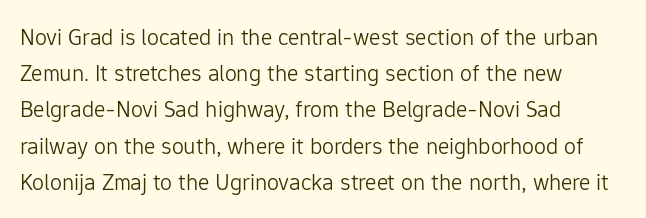
Q: Is the text bold? A: No.
Q: Is the text italic (slanted)? A: No, it is upright.
Q: Is the text underlined? A: No.
Q: How is the paragraph aligned? A: Left-aligned.
Q: Is the spacing between letters normal or unusually wide? A: Normal.
Q: Is the spacing between lines tight, normal or loose? A: Normal.
